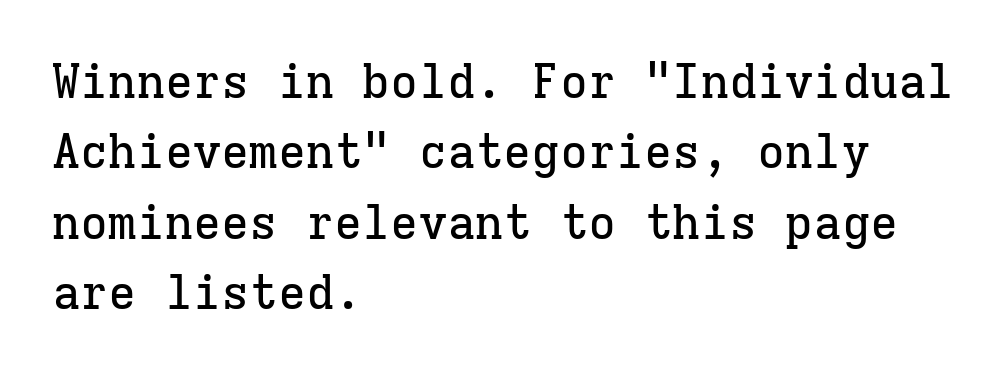
{"serif": "yes", "italic": "no", "width": "normal", "stroke_contrast": "low", "x_height": "medium", "monospaced": "yes", "underline": "no", "align": "left", "line_spacing": "normal", "line_spacing_ratio": 1.5, "letter_spacing": "normal", "letter_spacing_em": 0.0, "glyph_px": 47}
